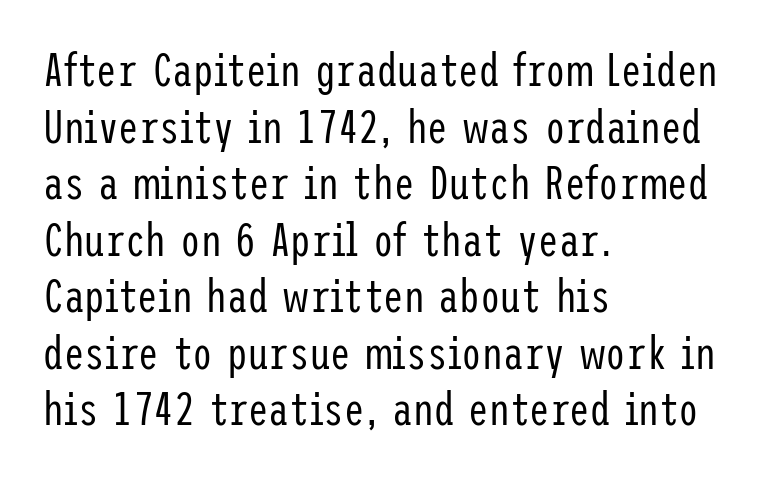
{"serif": "no", "italic": "no", "bold": "no", "weight": "regular", "width": "condensed", "stroke_contrast": "low", "x_height": "medium", "underline": "no", "align": "left", "line_spacing_ratio": 1.23, "letter_spacing": "normal", "letter_spacing_em": 0.0, "glyph_px": 46}
